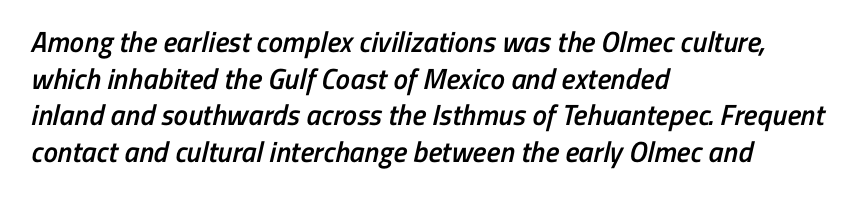
Q: Is the text bold? A: Semi-bold.
Q: Is the typeface a serif or a sans-serif typeface? A: Sans-serif.
Q: Is the text underlined? A: No.
Q: How is the paragraph aligned? A: Left-aligned.
Q: Is the spacing between letters normal or unusually wide? A: Normal.
Q: Is the spacing between lines tight, normal or loose? A: Normal.
Q: Width (condensed, normal, or wide)? A: Condensed.
Q: Stroke contrast? A: Low.
Q: x-height? A: Medium.
Q: Monospaced? A: No.
